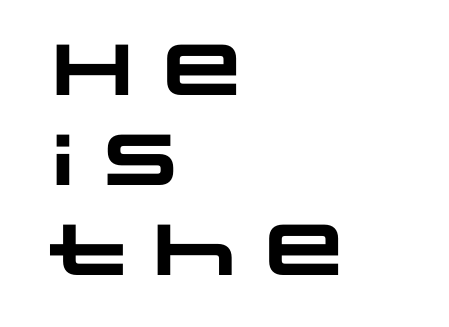
{"serif": "no", "bold": "yes", "weight": "heavy", "width": "wide", "stroke_contrast": "low", "x_height": "large", "monospaced": "no", "underline": "no", "align": "left", "line_spacing": "normal", "line_spacing_ratio": 1.25, "letter_spacing": "normal", "letter_spacing_em": 0.0, "glyph_px": 72}
